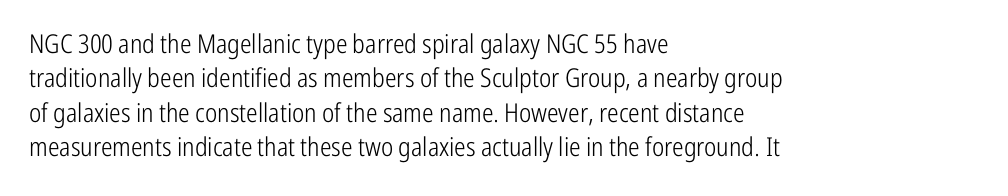
Leftover space on each line is placed entirely after the last word. Notice how the stems are strictly vertical — no italics here. The rendering uses a moderate line-height, typical for paragraphs. Underlining? Definitely not there. A light-to-regular cut is what we see here.
